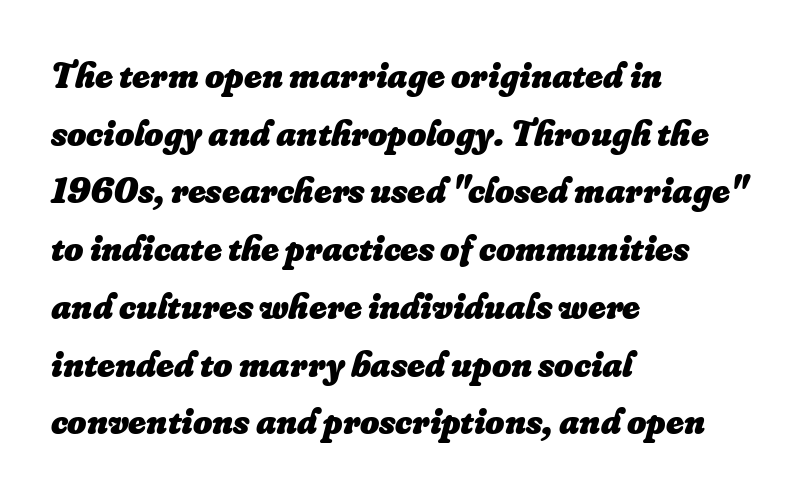
{"italic": "yes", "lean": "right", "slant_degrees": 16, "bold": "yes", "weight": "heavy", "width": "normal", "stroke_contrast": "low", "x_height": "small", "monospaced": "no", "underline": "no", "align": "left", "line_spacing": "normal", "line_spacing_ratio": 1.56, "letter_spacing": "normal", "letter_spacing_em": 0.0, "glyph_px": 37}
